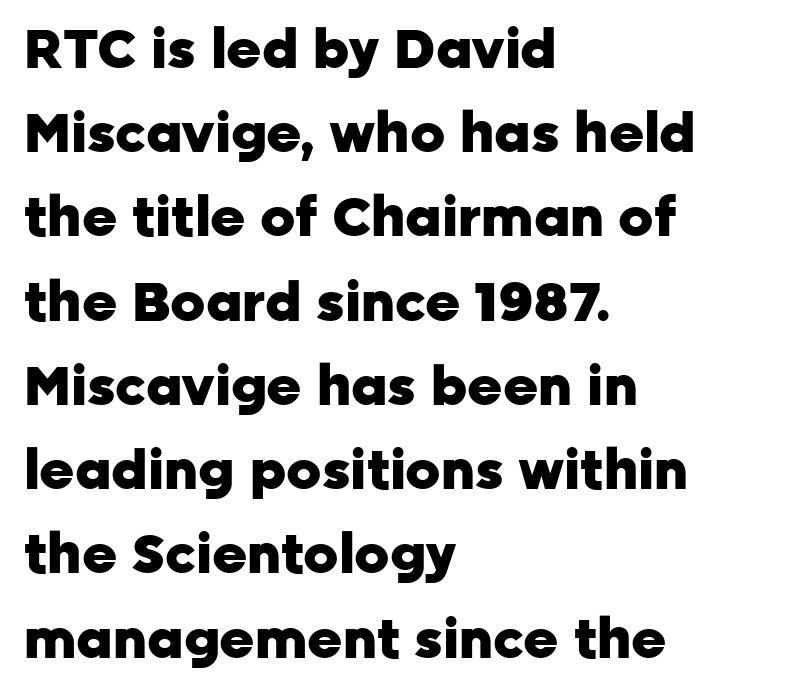
Q: Is the text bold? A: Yes.
Q: Is the text italic (slanted)? A: No, it is upright.
Q: Is the typeface a serif or a sans-serif typeface? A: Sans-serif.
Q: Is the text underlined? A: No.
Q: How is the paragraph aligned? A: Left-aligned.
Q: Is the spacing between letters normal or unusually wide? A: Normal.
Q: Is the spacing between lines tight, normal or loose? A: Normal.
Q: Width (condensed, normal, or wide)? A: Normal.
Q: Stroke contrast? A: Low.
Q: x-height? A: Medium.
Q: Monospaced? A: No.
